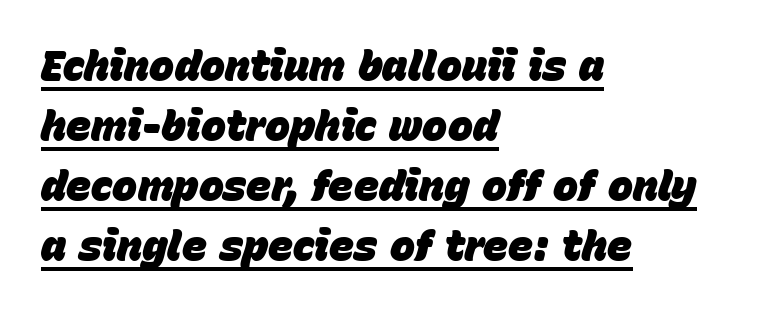
{"italic": "yes", "lean": "right", "slant_degrees": 15, "bold": "yes", "weight": "heavy", "width": "normal", "stroke_contrast": "low", "x_height": "large", "monospaced": "no", "underline": "yes", "align": "left", "line_spacing": "normal", "line_spacing_ratio": 1.43, "letter_spacing": "normal", "letter_spacing_em": 0.0, "glyph_px": 42}
